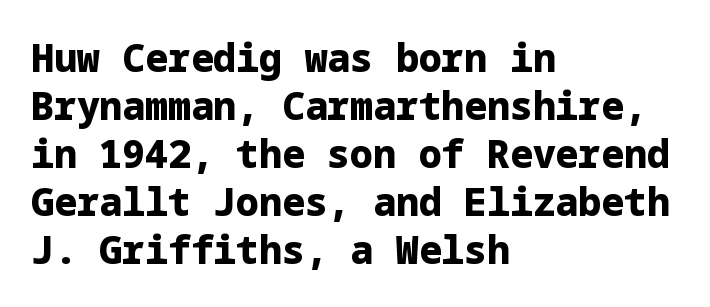
The image shows 38 px heavy sans-serif type, upright; set left-aligned, normal line spacing (1.26x), normal letter spacing, not underlined; low stroke contrast and a medium x-height.
